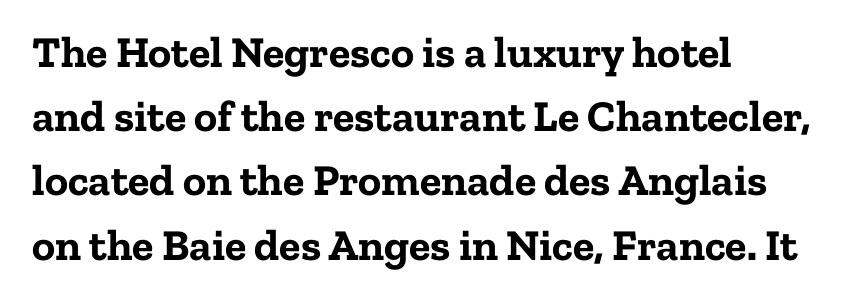
{"serif": "yes", "italic": "no", "bold": "yes", "weight": "bold", "width": "normal", "stroke_contrast": "low", "x_height": "medium", "monospaced": "no", "underline": "no", "align": "left", "line_spacing": "normal", "line_spacing_ratio": 1.46, "letter_spacing": "normal", "letter_spacing_em": 0.0, "glyph_px": 44}
